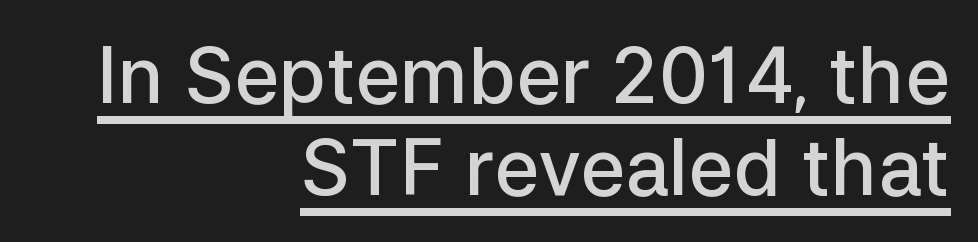
{"serif": "no", "italic": "no", "bold": "semi", "weight": "semibold", "width": "normal", "stroke_contrast": "low", "x_height": "medium", "monospaced": "no", "underline": "yes", "align": "right", "line_spacing_ratio": 1.19, "letter_spacing": "normal", "letter_spacing_em": 0.0, "glyph_px": 77}
